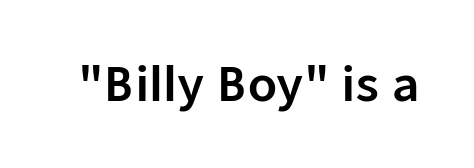
The image shows 47 px sans-serif type, upright; set normal letter spacing, not underlined; low stroke contrast and a medium x-height.
